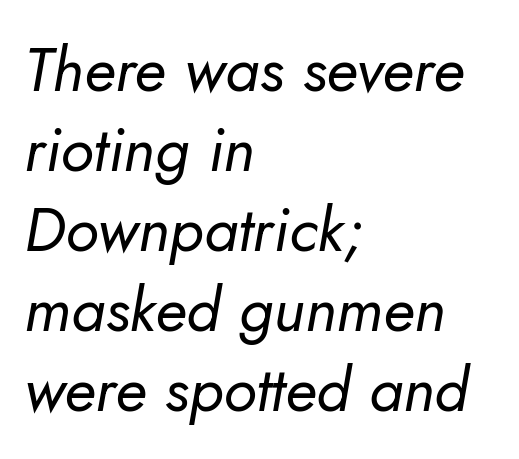
{"italic": "yes", "lean": "right", "slant_degrees": 5, "bold": "no", "weight": "regular", "width": "normal", "stroke_contrast": "low", "x_height": "small", "monospaced": "no", "underline": "no", "align": "left", "line_spacing": "normal", "line_spacing_ratio": 1.29, "letter_spacing": "normal", "letter_spacing_em": 0.0, "glyph_px": 62}
